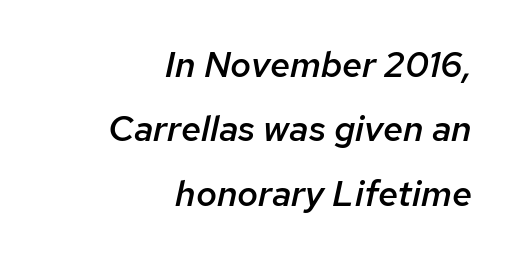
It's the slanting kind of type. The line texture is even and compact thanks to regular tracking. Spacing verdict: proportional, widths tailored to each character. Casual observation: everything's shoved over to the right. Just letters on the line, the space beneath them empty.
